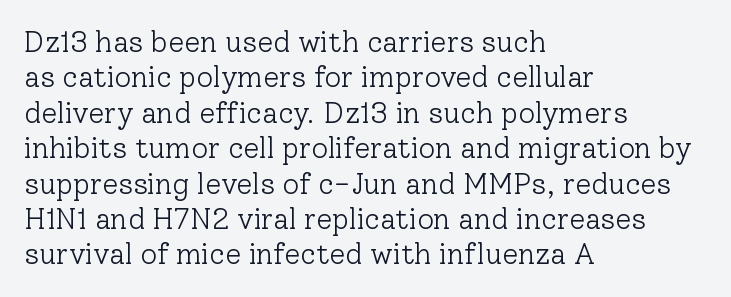
The weight would be labelled regular, book, light, or lighter still. Which margin do the lines hug? The left one — the right edge is uneven. You could call the tracking neutral — neither tight nor loose. Bare-footed words on every line.
